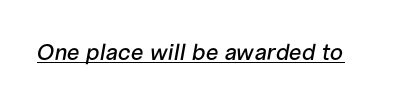
The image shows 23 px text type, italic (leaning right); set normal letter spacing, underlined.
